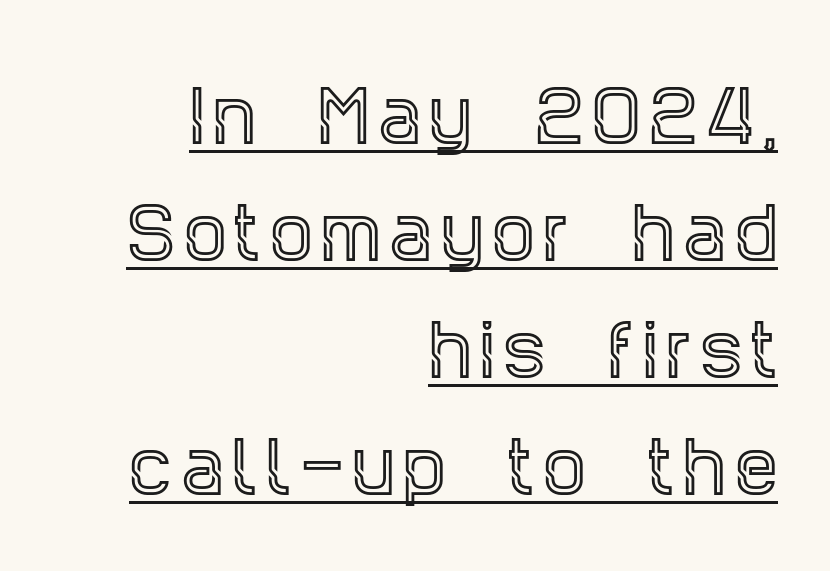
The image shows 68 px condensed serif type, upright; set right-aligned, line spacing 1.72x, underlined; a large x-height.
